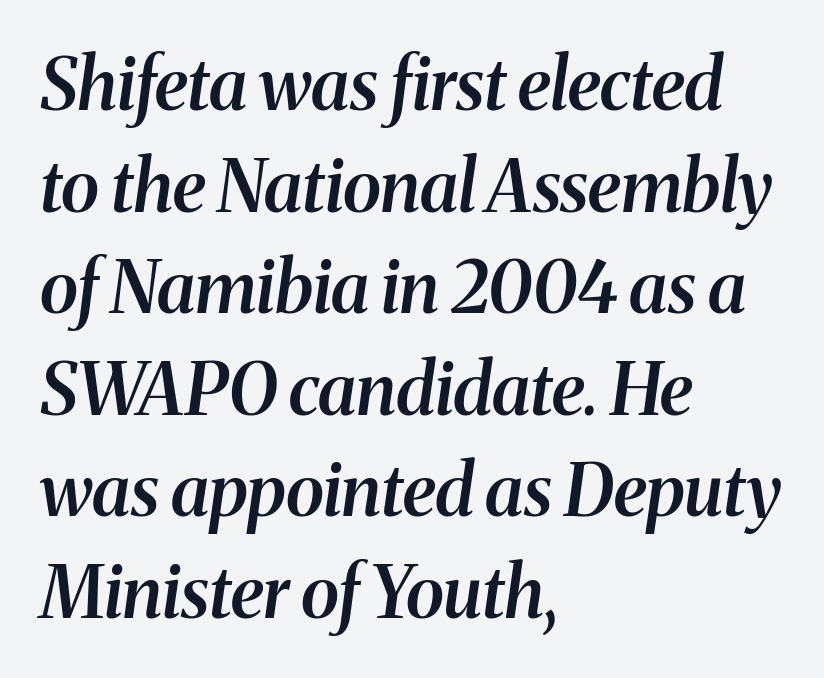
The image shows 71 px semibold serif type, italic (leaning right); set left-aligned, normal line spacing (1.43x), normal letter spacing, not underlined; medium stroke contrast and a medium x-height.
